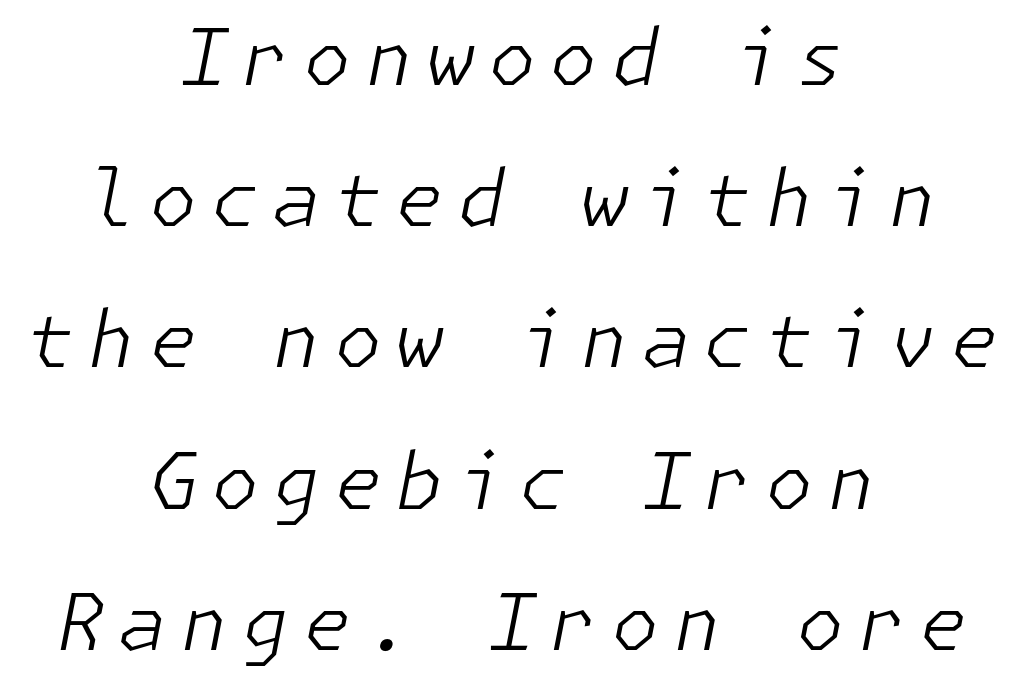
Q: Is the text bold? A: No.
Q: Is the text italic (slanted)? A: Yes, it leans right by about 11 degrees.
Q: Is the text underlined? A: No.
Q: How is the paragraph aligned? A: Centered.
Q: Width (condensed, normal, or wide)? A: Normal.
Q: Stroke contrast? A: Low.
Q: x-height? A: Medium.
